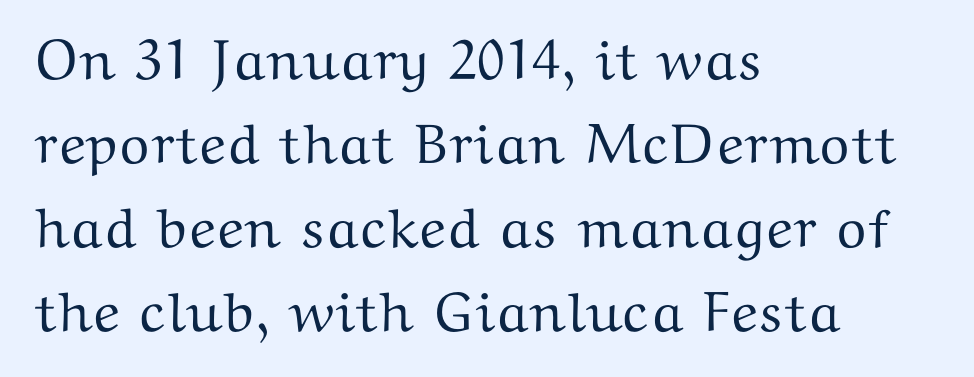
Q: Is the text italic (slanted)? A: No, it is upright.
Q: Is the typeface a serif or a sans-serif typeface? A: Serif.
Q: Is the text underlined? A: No.
Q: How is the paragraph aligned? A: Left-aligned.
Q: Is the spacing between letters normal or unusually wide? A: Normal.
Q: Is the spacing between lines tight, normal or loose? A: Normal.
Q: Width (condensed, normal, or wide)? A: Wide.
Q: Stroke contrast? A: Medium.
Q: x-height? A: Medium.
Q: Monospaced? A: No.
